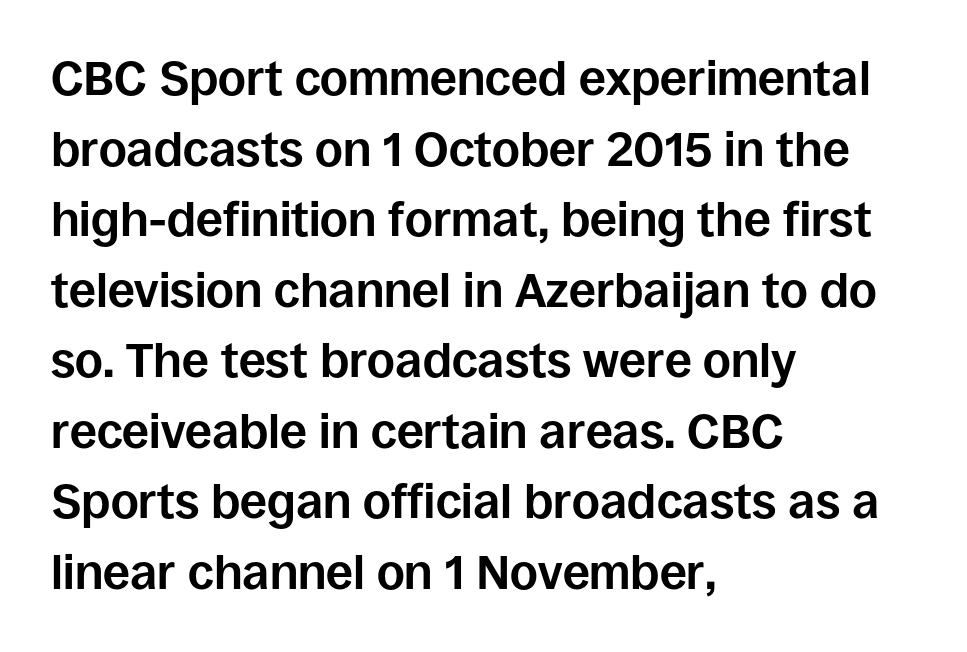
The glyphs have the mass of a bold cut. No extra tracking has been applied to these lines. The gap between lines stays unmarked. Reading down the block, your eye returns to a fixed left position each line. This is sans-serif lettering, the kind often seen on screens and signage. Posture: straight, roman, zero tilt.
